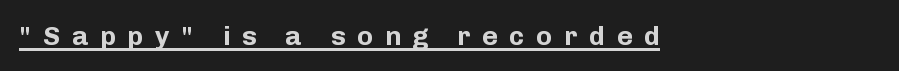
The image shows 27 px bold type, upright; set left-aligned, unusually wide letter spacing (+0.43 em), underlined.
